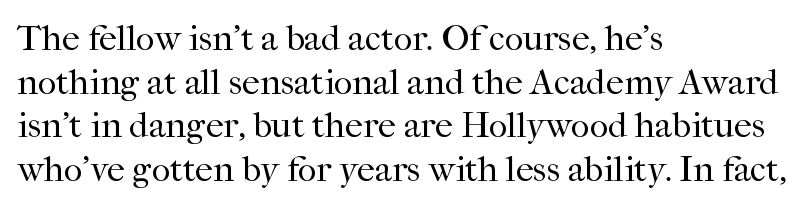
Q: Is the text bold? A: No.
Q: Is the text italic (slanted)? A: No, it is upright.
Q: Is the typeface a serif or a sans-serif typeface? A: Serif.
Q: Is the text underlined? A: No.
Q: How is the paragraph aligned? A: Left-aligned.
Q: Is the spacing between letters normal or unusually wide? A: Normal.
Q: Width (condensed, normal, or wide)? A: Normal.
Q: Stroke contrast? A: High.
Q: x-height? A: Medium.
Q: Monospaced? A: No.
